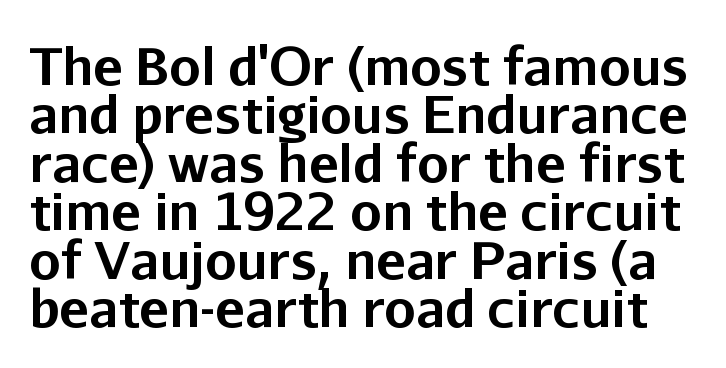
A typesetter would label this face a sans. Vertically, the passage feels compressed, each row crowding the next. Lines of text with bare space underneath. What weight is shown? A full bold with thick strokes. Glyph-to-glyph distance matches everyday printed text.
